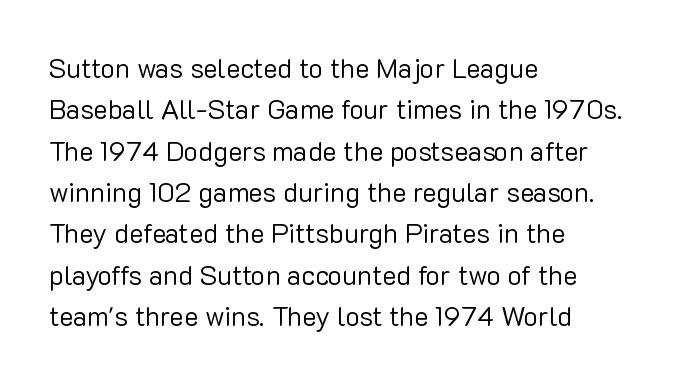
Q: Is the text bold? A: No.
Q: Is the text italic (slanted)? A: No, it is upright.
Q: Is the text underlined? A: No.
Q: How is the paragraph aligned? A: Left-aligned.
Q: Is the spacing between letters normal or unusually wide? A: Normal.
Q: Is the spacing between lines tight, normal or loose? A: Normal.
